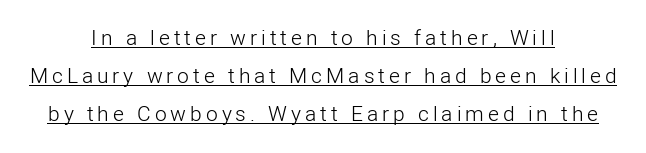
{"italic": "no", "bold": "no", "underline": "yes", "align": "center", "line_spacing_ratio": 1.82, "glyph_px": 21}
